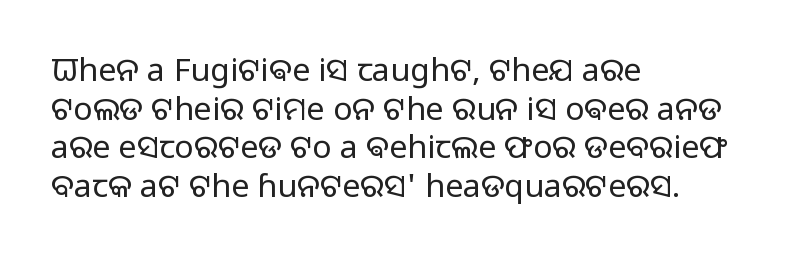
The image shows 32 px light sans-serif type, upright; set left-aligned, line spacing 1.21x, normal letter spacing, not underlined; low stroke contrast and a medium x-height.
